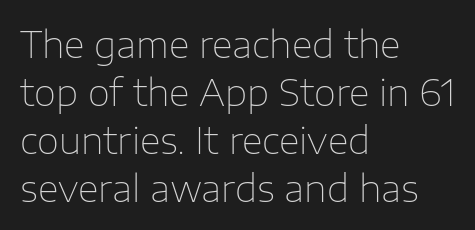
Q: Is the text bold? A: No.
Q: Is the text italic (slanted)? A: No, it is upright.
Q: Is the typeface a serif or a sans-serif typeface? A: Sans-serif.
Q: Is the text underlined? A: No.
Q: How is the paragraph aligned? A: Left-aligned.
Q: Is the spacing between letters normal or unusually wide? A: Normal.
Q: Is the spacing between lines tight, normal or loose? A: Normal.
Q: Width (condensed, normal, or wide)? A: Normal.
Q: Stroke contrast? A: Low.
Q: x-height? A: Medium.
Q: Monospaced? A: No.
